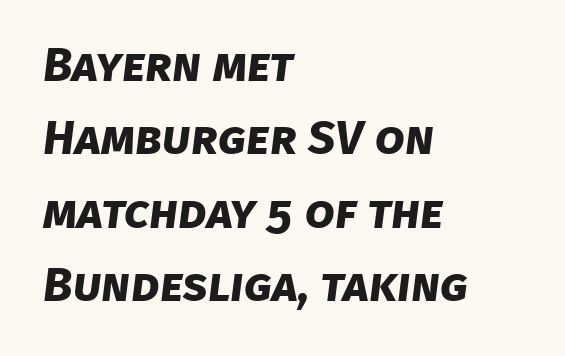
Q: Is the text bold? A: Yes.
Q: Is the typeface a serif or a sans-serif typeface? A: Sans-serif.
Q: Is the text underlined? A: No.
Q: How is the paragraph aligned? A: Left-aligned.
Q: Is the spacing between letters normal or unusually wide? A: Normal.
Q: Is the spacing between lines tight, normal or loose? A: Normal.
Q: Width (condensed, normal, or wide)? A: Normal.
Q: Stroke contrast? A: Low.
Q: x-height? A: Large.
Q: Monospaced? A: No.
